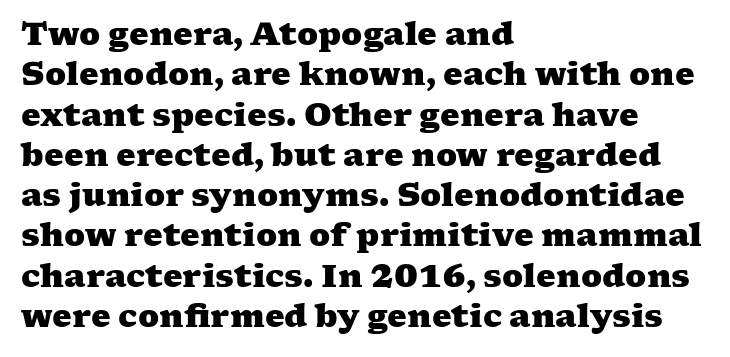
{"serif": "yes", "bold": "yes", "weight": "heavy", "width": "wide", "stroke_contrast": "medium", "x_height": "medium", "monospaced": "no", "underline": "no", "align": "left", "line_spacing": "normal", "line_spacing_ratio": 1.3, "letter_spacing": "normal", "letter_spacing_em": 0.0, "glyph_px": 31}
